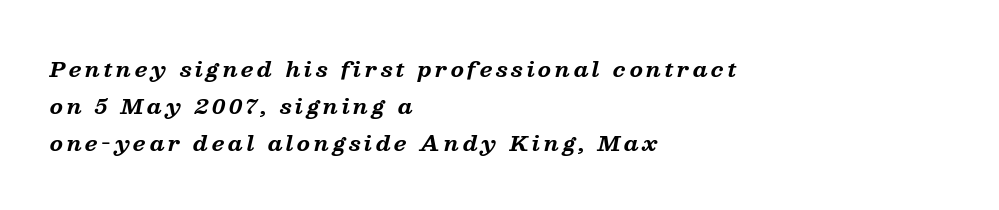
The image shows 21 px bold type, italic (leaning right); set left-aligned, line spacing 1.76x, not underlined.
